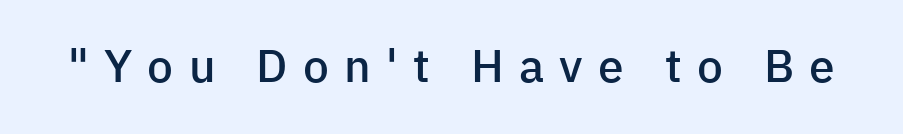
The image shows 46 px semibold sans-serif type, upright; set unusually wide letter spacing (+0.33 em), not underlined; low stroke contrast and a medium x-height.
